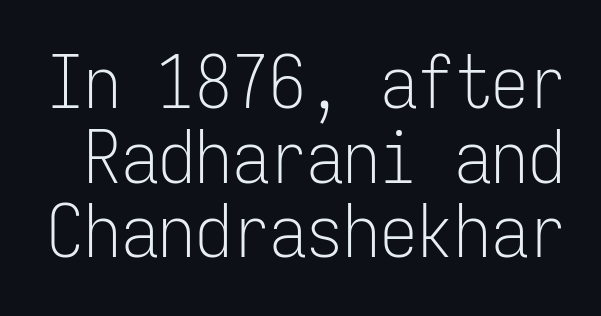
Classification — sans serif. The area under the type is left untouched. Whoever set this chose condensed vertical rhythm over breathing room. Short note: letters normally spaced. Think standard paragraph weight, or any step lighter than that.
